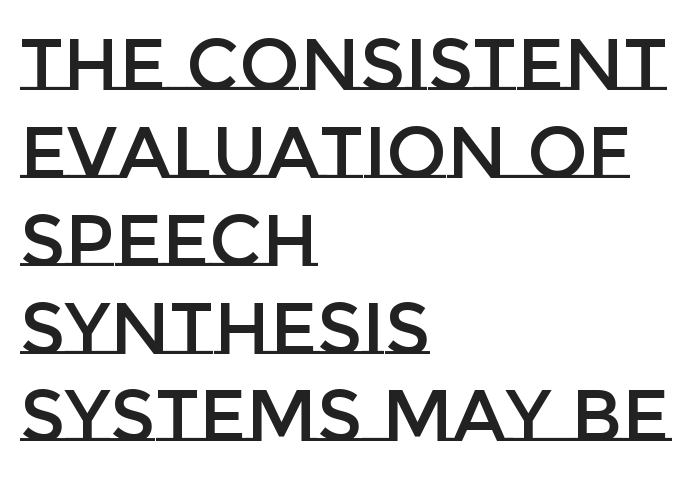
The image shows 72 px text type, upright; set left-aligned, line spacing 1.22x, normal letter spacing, not underlined; low stroke contrast and a large x-height.
